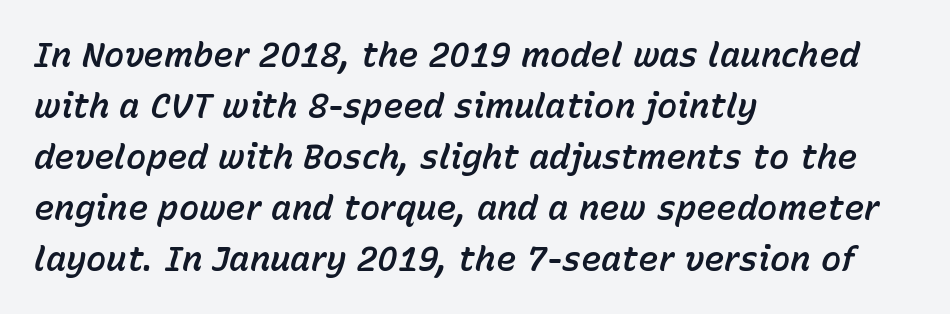
{"italic": "yes", "lean": "right", "slant_degrees": 15, "width": "normal", "stroke_contrast": "low", "x_height": "medium", "monospaced": "no", "underline": "no", "align": "left", "line_spacing": "normal", "line_spacing_ratio": 1.5, "letter_spacing": "normal", "letter_spacing_em": 0.0, "glyph_px": 34}
